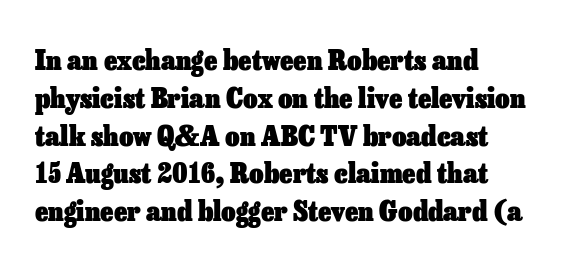
Which margin do the lines hug? The left one — the right edge is uneven. Think of a printed novel: that variable character pitch is what you see here. Any mark beneath the type? The region is blank. The characters look thick and weighty, a clear bold. This is roman type, the default non-slanted kind. Caption: standard tracking, unaltered.
